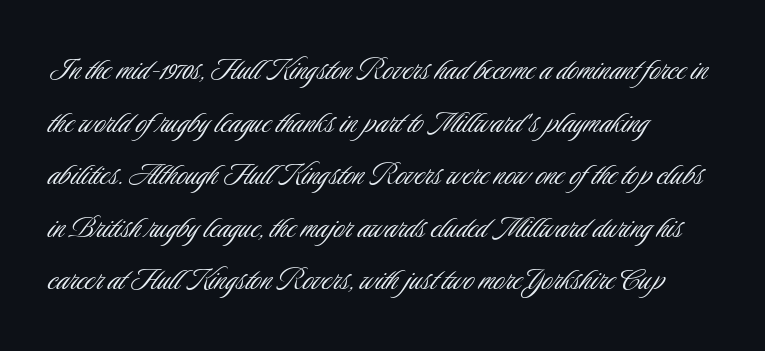
The weight would be labelled regular, book, light, or lighter still. The face used here is proportionally spaced, like ordinary book or web type. A sans-serif font was chosen for this passage. Look at the tracking — it's just the regular setting, nothing added.
